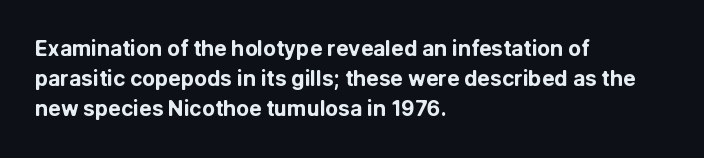
The image shows 21 px bold type, upright; set left-aligned, normal line spacing (1.44x), normal letter spacing, not underlined.
